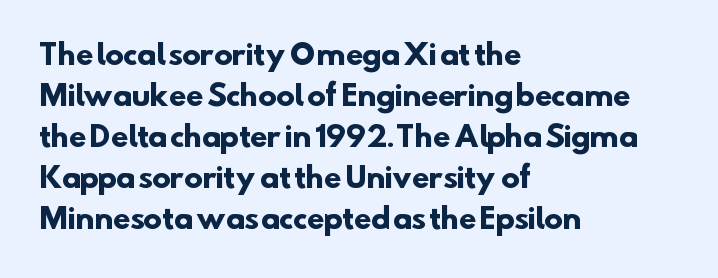
The image shows 28 px heavy sans-serif type; set left-aligned, normal line spacing (1.46x), normal letter spacing, not underlined; low stroke contrast and a small x-height.
